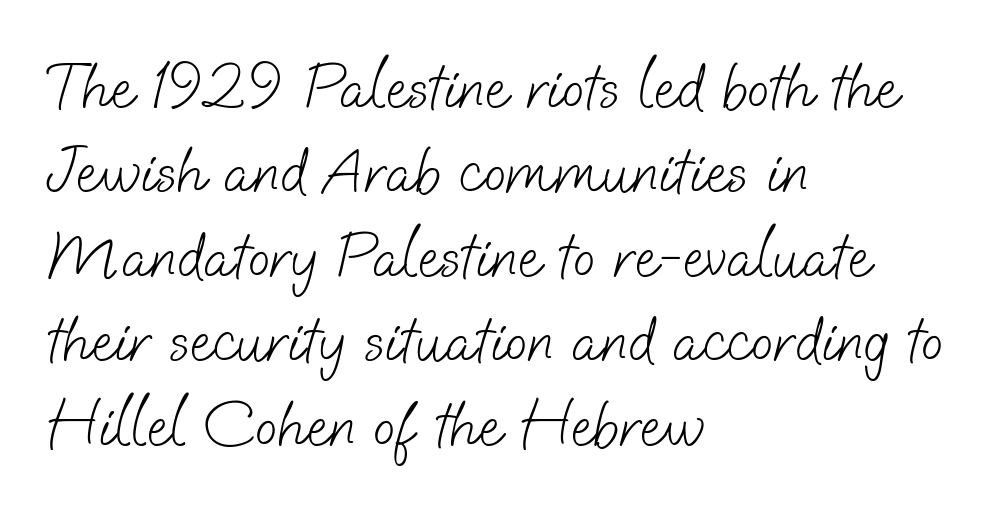
{"serif": "no", "bold": "no", "weight": "light", "width": "normal", "stroke_contrast": "low", "x_height": "small", "monospaced": "no", "underline": "no", "align": "left", "line_spacing": "normal", "line_spacing_ratio": 1.3, "letter_spacing": "normal", "letter_spacing_em": 0.0, "glyph_px": 65}
